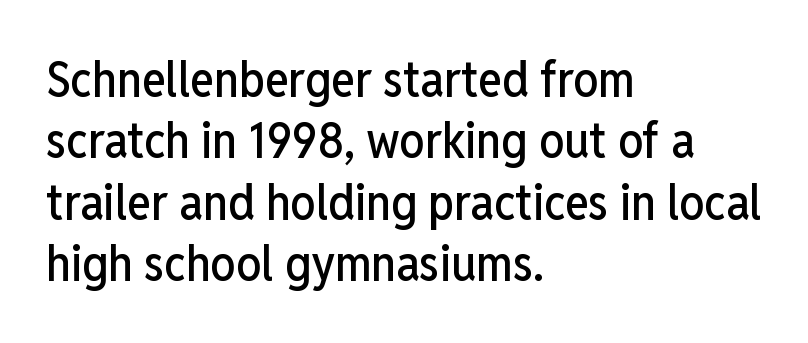
The image shows 50 px condensed sans-serif type, upright; set left-aligned, line spacing 1.23x, normal letter spacing, not underlined; low stroke contrast and a medium x-height.
